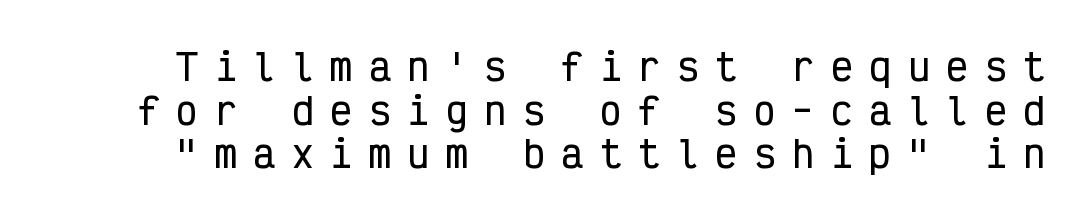
Q: Is the text italic (slanted)? A: No, it is upright.
Q: Is the typeface a serif or a sans-serif typeface? A: Sans-serif.
Q: Is the text underlined? A: No.
Q: Is the spacing between letters normal or unusually wide? A: Unusually wide.
Q: Width (condensed, normal, or wide)? A: Condensed.
Q: Stroke contrast? A: Low.
Q: x-height? A: Medium.
Q: Monospaced? A: Yes.
